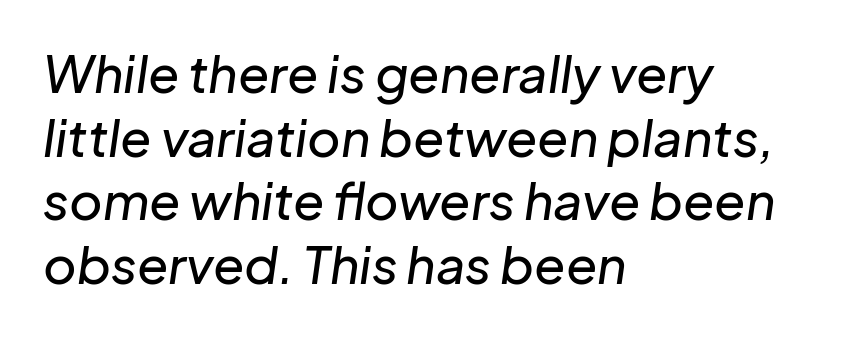
{"italic": "yes", "lean": "right", "slant_degrees": 8, "width": "normal", "stroke_contrast": "low", "x_height": "medium", "monospaced": "no", "underline": "no", "align": "left", "line_spacing": "normal", "line_spacing_ratio": 1.25, "letter_spacing": "normal", "letter_spacing_em": 0.0, "glyph_px": 51}
